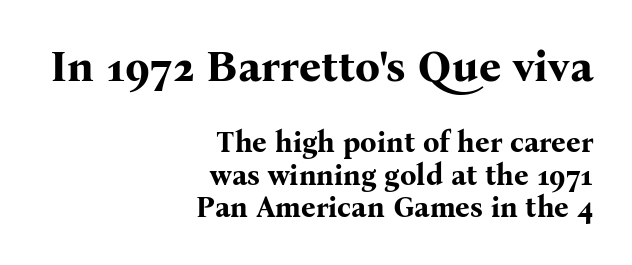
Letters rest on an invisible, unmarked baseline. Horizontal alignment here is rightward, an uncommon choice for prose. Heavy-handed strokes throughout: this text is bold. The rendering uses natural spacing where letterforms have individual widths. The type family on display is of the serif kind. Notice how descenders almost collide with the ascenders below — that's tight leading.
